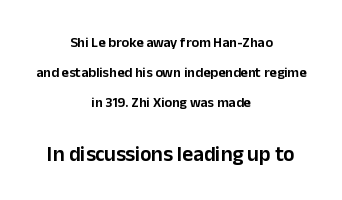
Q: Is the text italic (slanted)? A: No, it is upright.
Q: Is the text underlined? A: No.
Q: How is the paragraph aligned? A: Centered.
Q: Is the spacing between letters normal or unusually wide? A: Normal.
Q: Is the spacing between lines tight, normal or loose? A: Loose.
Q: Which block of text is set in a larger size, the first (top) or the second (bottom)? A: The second (bottom) one.
